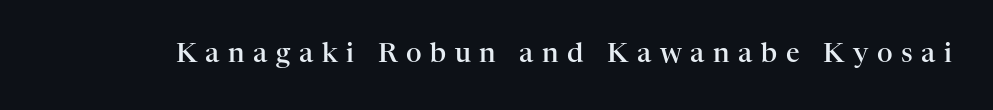
Q: Is the text bold? A: Semi-bold.
Q: Is the text italic (slanted)? A: No, it is upright.
Q: Is the text underlined? A: No.
Q: Is the spacing between letters normal or unusually wide? A: Unusually wide.
